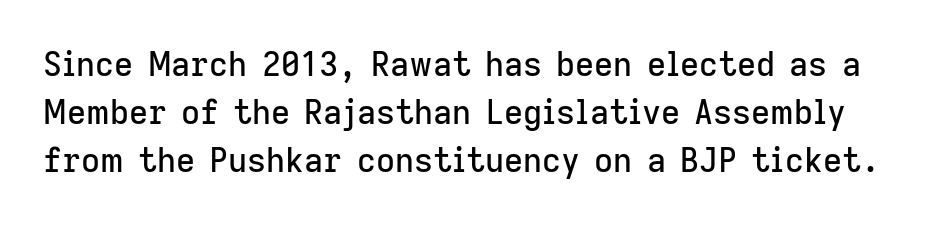
The image shows 33 px sans-serif type, upright; set normal line spacing (1.45x), normal letter spacing, not underlined; low stroke contrast and a medium x-height.
